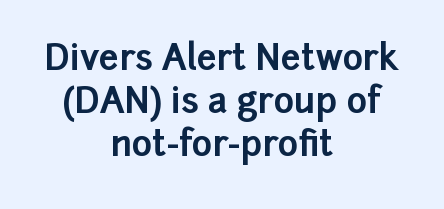
Observe the absence of serifs on each vertical stroke in this sample. The type sits square on the baseline with zero lean. This sample has the flowing, uneven cadence of proportional lettering. The passage is arranged like a title page — every line centered. Strokes here are thick enough to call this a true bold.
